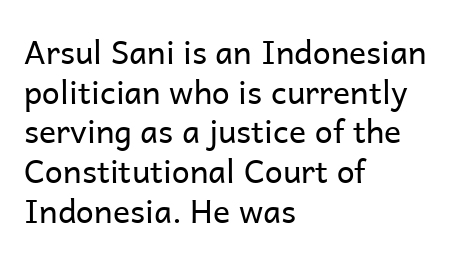
Heft: none added — not bold. A typesetter would mark this as roman, not italic. I'd call this a sans setting — the letters go barefoot. The paragraph has a hard left edge and a soft right edge.
